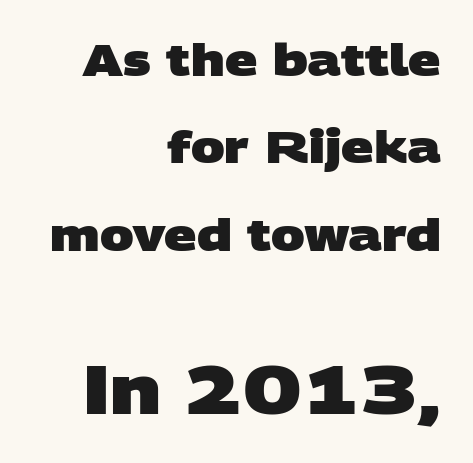
The image shows 68 px heavy, wide sans-serif type; set right-aligned, loose line spacing (1.94x), normal letter spacing, not underlined; the second (bottom) block is 1.51x larger; low stroke contrast and a large x-height.
